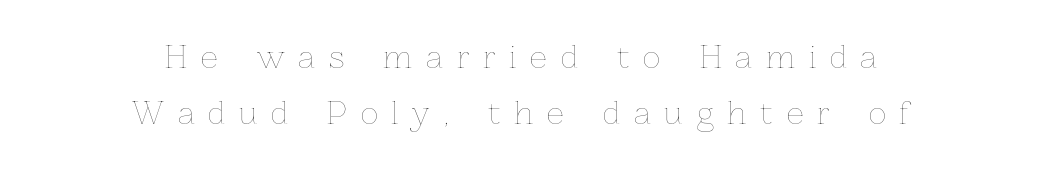
Q: Is the text bold? A: No.
Q: Is the text italic (slanted)? A: No, it is upright.
Q: Is the text underlined? A: No.
Q: How is the paragraph aligned? A: Centered.
Q: Is the spacing between letters normal or unusually wide? A: Unusually wide.
Q: Width (condensed, normal, or wide)? A: Normal.
Q: Stroke contrast? A: Low.
Q: x-height? A: Medium.
Q: Monospaced? A: No.
